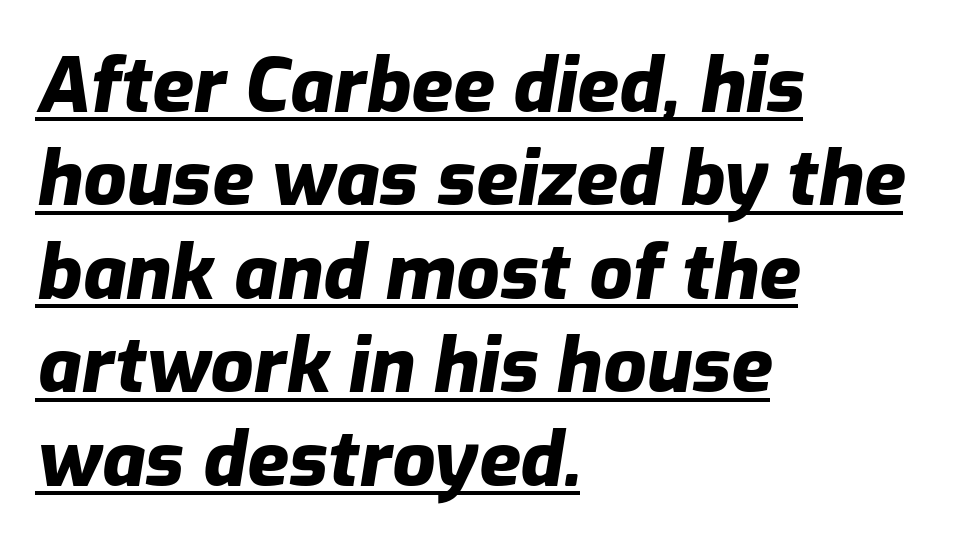
Typeset ragged right — the left edge is the straight one. Default kerning and tracking; the words read as compact shapes. The typesetting leans heavy: a genuine bold. Notice how a bar underscores the lettering throughout. A typesetter would call this proportional, since set widths differ per character. The typography opts for an oblique posture over an upright one.
